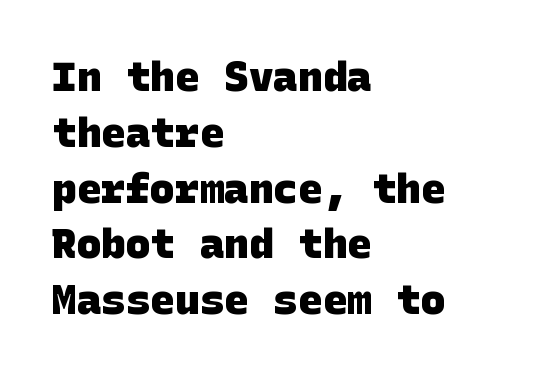
{"serif": "no", "bold": "yes", "weight": "heavy", "width": "normal", "stroke_contrast": "low", "x_height": "large", "underline": "no", "align": "left", "line_spacing": "normal", "line_spacing_ratio": 1.36, "letter_spacing": "normal", "letter_spacing_em": 0.0, "glyph_px": 41}
